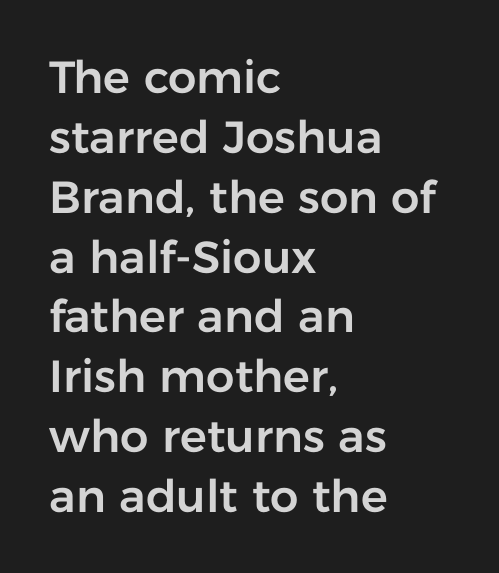
Q: Is the text italic (slanted)? A: No, it is upright.
Q: Is the typeface a serif or a sans-serif typeface? A: Sans-serif.
Q: Is the text underlined? A: No.
Q: How is the paragraph aligned? A: Left-aligned.
Q: Is the spacing between letters normal or unusually wide? A: Normal.
Q: Is the spacing between lines tight, normal or loose? A: Normal.
Q: Width (condensed, normal, or wide)? A: Normal.
Q: Stroke contrast? A: Low.
Q: x-height? A: Medium.
Q: Monospaced? A: No.
